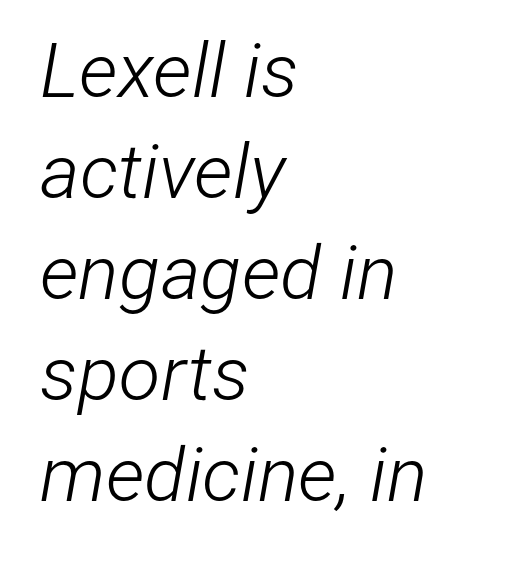
The image shows 76 px light, condensed type, italic (leaning right); set left-aligned, normal line spacing (1.33x), normal letter spacing, not underlined; low stroke contrast and a medium x-height.
